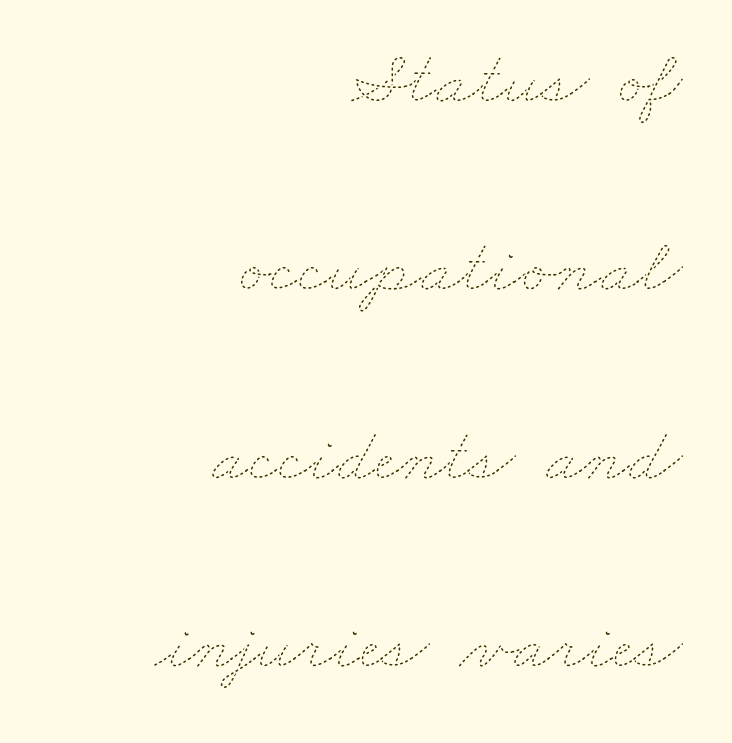
{"bold": "no", "weight": "thin", "width": "wide", "stroke_contrast": "low", "x_height": "small", "monospaced": "no", "underline": "no", "align": "right", "line_spacing": "loose", "line_spacing_ratio": 2.48, "letter_spacing": "normal", "letter_spacing_em": 0.0, "glyph_px": 76}
